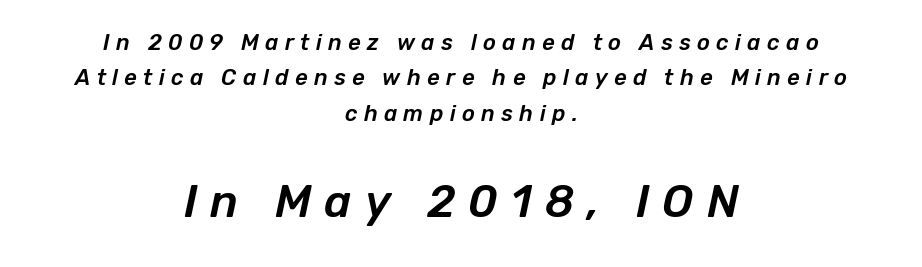
{"italic": "yes", "lean": "right", "slant_degrees": 12, "width": "normal", "stroke_contrast": "low", "x_height": "medium", "monospaced": "no", "underline": "no", "align": "center", "line_spacing": "normal", "line_spacing_ratio": 1.61, "letter_spacing": "wide", "letter_spacing_em": 0.29, "larger_block": "second", "size_ratio": 2.05, "glyph_px": 45}
